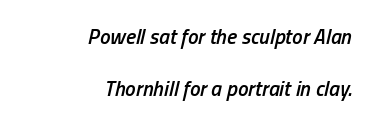
Q: Is the text bold? A: Semi-bold.
Q: Is the text italic (slanted)? A: Yes, it leans right by about 13 degrees.
Q: Is the text underlined? A: No.
Q: How is the paragraph aligned? A: Right-aligned.
Q: Is the spacing between letters normal or unusually wide? A: Normal.
Q: Is the spacing between lines tight, normal or loose? A: Loose.
